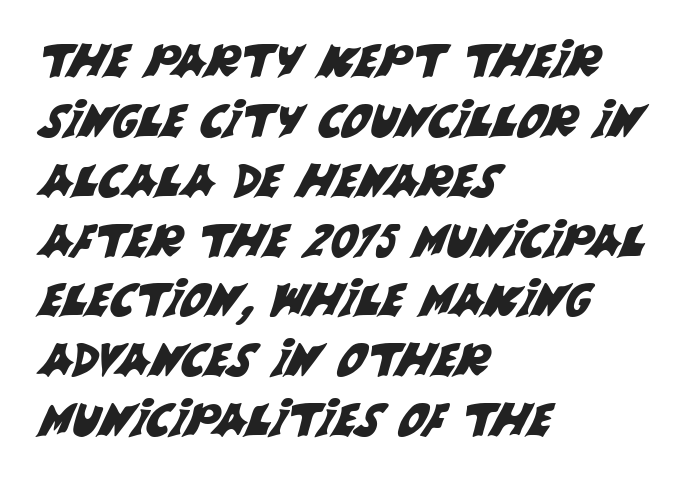
{"serif": "no", "width": "normal", "stroke_contrast": "medium", "x_height": "large", "monospaced": "no", "underline": "no", "align": "left", "line_spacing": "normal", "line_spacing_ratio": 1.33, "letter_spacing": "normal", "letter_spacing_em": 0.0, "glyph_px": 45}
